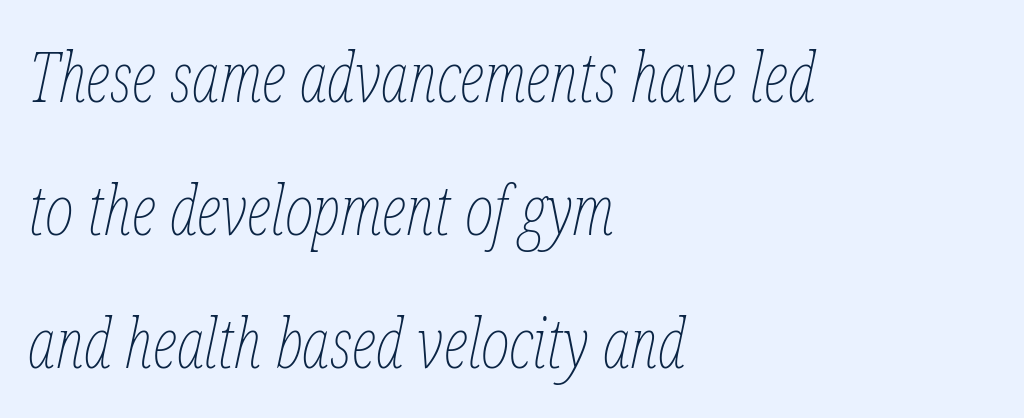
The image shows 69 px thin, condensed type, italic (leaning right); set left-aligned, loose line spacing (1.93x), normal letter spacing, not underlined; low stroke contrast and a medium x-height.
